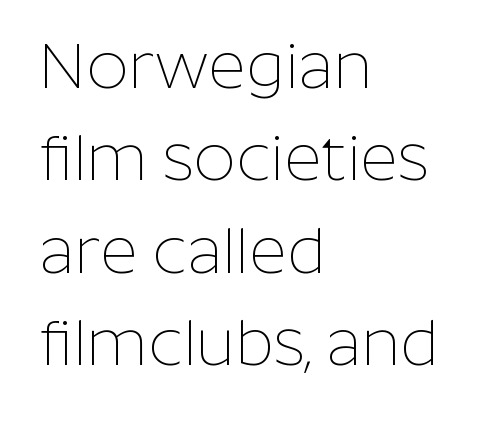
Q: Is the text bold? A: No.
Q: Is the text italic (slanted)? A: No, it is upright.
Q: Is the typeface a serif or a sans-serif typeface? A: Sans-serif.
Q: Is the text underlined? A: No.
Q: How is the paragraph aligned? A: Left-aligned.
Q: Is the spacing between letters normal or unusually wide? A: Normal.
Q: Is the spacing between lines tight, normal or loose? A: Normal.
Q: Width (condensed, normal, or wide)? A: Normal.
Q: Stroke contrast? A: Low.
Q: x-height? A: Medium.
Q: Monospaced? A: No.
